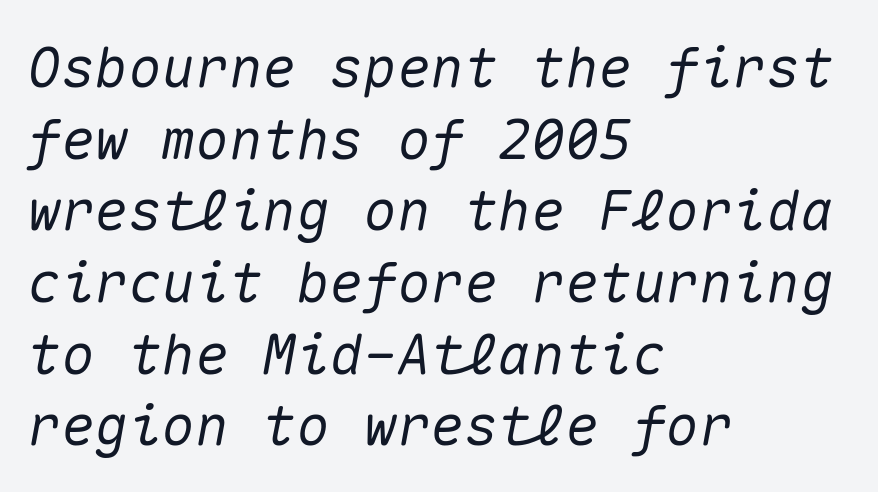
The image shows 56 px text type, italic (leaning right), monospaced; set left-aligned, normal line spacing (1.28x), normal letter spacing, not underlined; medium stroke contrast and a medium x-height.
